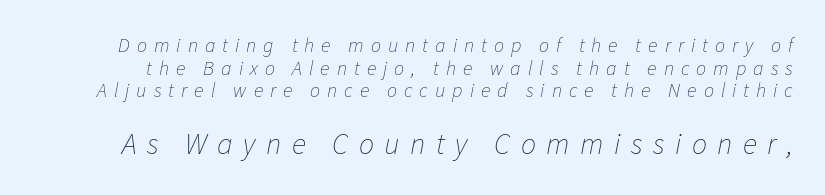
How would I describe the line gaps? Narrow and economical. The strokes carry an ordinary text weight at most. You can tell it's italic because the verticals aren't actually vertical. The tracking jumps out immediately: characters are airy and widely separated. You could not count columns in this text — the font is proportionally spaced. Here the second block reads like a headline and the first like body copy.
